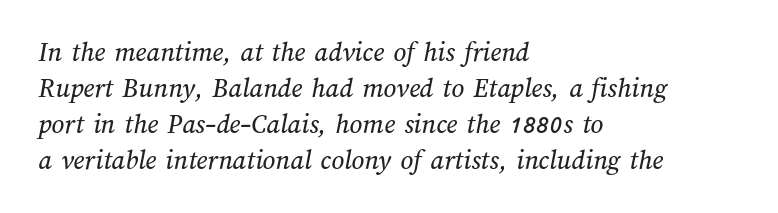
Q: Is the text underlined? A: No.
Q: How is the paragraph aligned? A: Left-aligned.
Q: Is the spacing between letters normal or unusually wide? A: Normal.
Q: Is the spacing between lines tight, normal or loose? A: Normal.
Q: Width (condensed, normal, or wide)? A: Normal.
Q: Stroke contrast? A: Medium.
Q: x-height? A: Medium.
Q: Monospaced? A: No.
